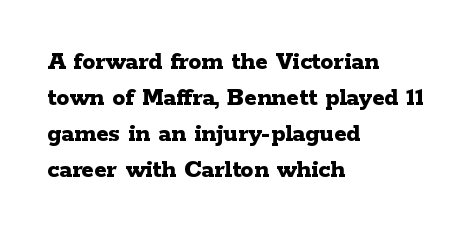
The image shows 26 px bold type, upright; set left-aligned, normal line spacing (1.38x), normal letter spacing, not underlined.
